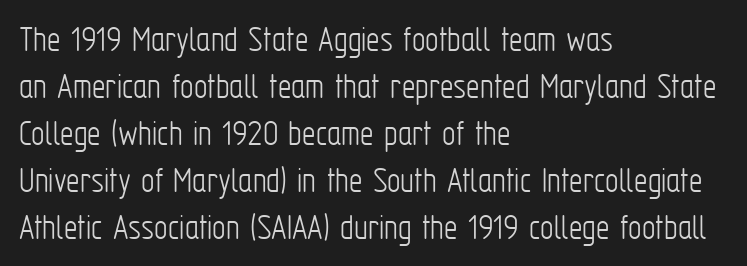
{"serif": "no", "italic": "no", "bold": "no", "weight": "light", "width": "condensed", "stroke_contrast": "low", "x_height": "medium", "monospaced": "no", "underline": "no", "align": "left", "line_spacing_ratio": 1.24, "letter_spacing": "normal", "letter_spacing_em": 0.0, "glyph_px": 38}
